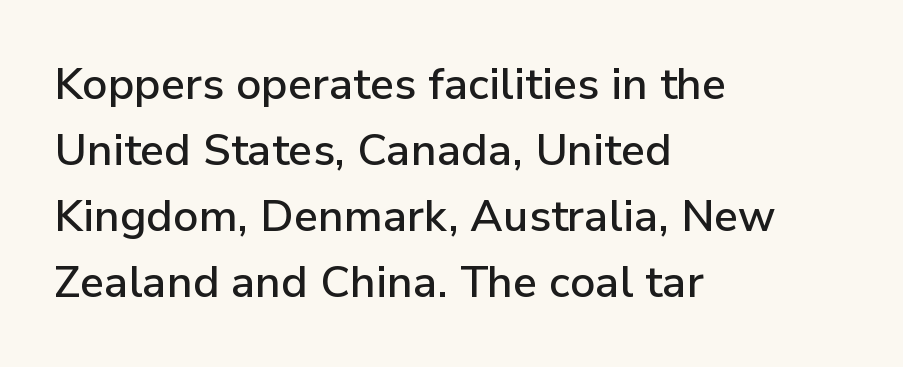
The image shows 44 px sans-serif type, upright; set left-aligned, normal line spacing (1.5x), normal letter spacing, not underlined; low stroke contrast and a medium x-height.
